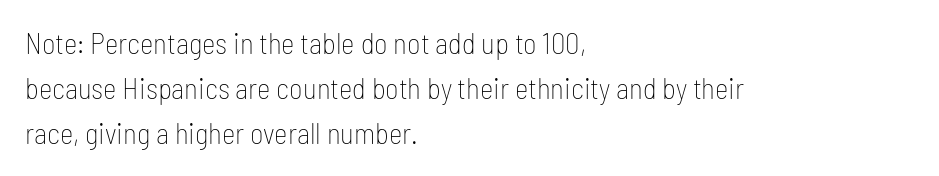
{"serif": "no", "italic": "no", "bold": "no", "weight": "thin", "width": "condensed", "stroke_contrast": "low", "x_height": "medium", "monospaced": "no", "underline": "no", "align": "left", "line_spacing": "normal", "line_spacing_ratio": 1.56, "letter_spacing": "normal", "letter_spacing_em": 0.0, "glyph_px": 29}
